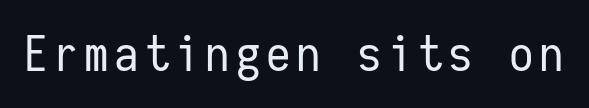
Is the type heavy? It reads as light-to-regular instead. Ordinary non-slanted type is in use. Type style note: lacks serifs. No word sits above an underline.
